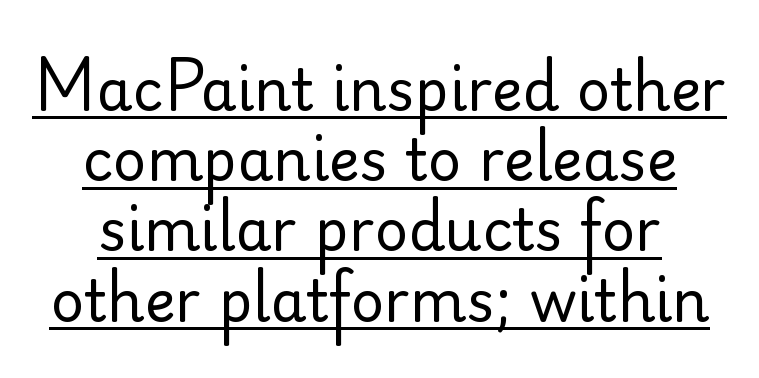
This reads as an unemphasized weight, regular at the heaviest. Does a line run under the words? Yes, clearly. There is no visible air inserted between adjacent glyphs. In terms of letterform style, serifs are entirely absent. Here the designer chose a conventional face with non-uniform glyph widths. The letters stand upright; this is a roman face.
